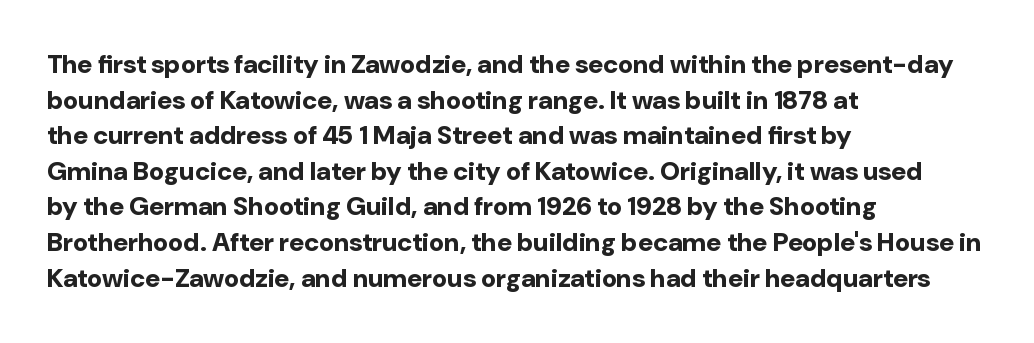
{"italic": "no", "bold": "yes", "underline": "no", "align": "left", "line_spacing": "normal", "line_spacing_ratio": 1.37, "letter_spacing": "normal", "letter_spacing_em": 0.0, "glyph_px": 26}
